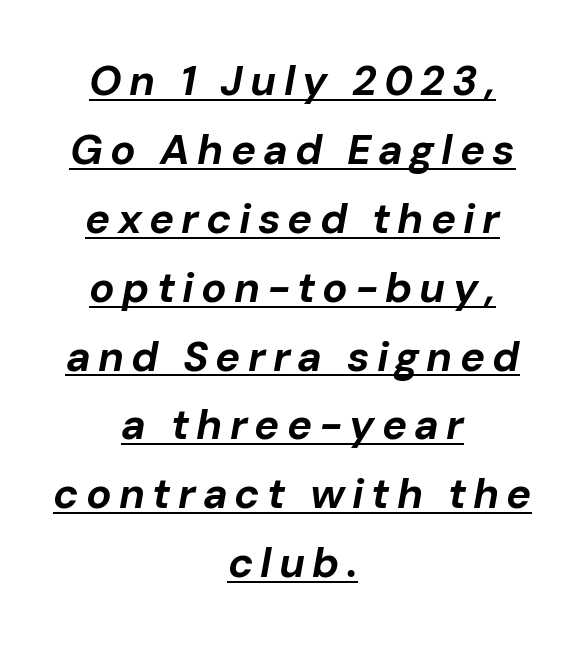
Quick note: underline on. You can tell it's italic because the verticals aren't actually vertical. Each line is balanced around a shared central axis. Its strokes are broad and dark, the hallmark of bold type. Quick note: interline space is typical. Do the characters align in a grid? No, the font is proportional.
